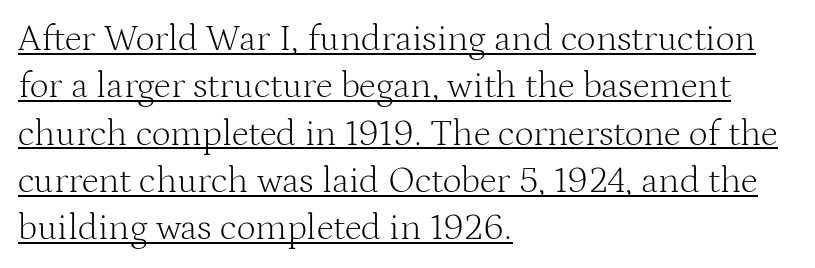
The image shows 37 px light serif type, upright; set left-aligned, normal line spacing (1.28x), normal letter spacing, underlined; medium stroke contrast and a medium x-height.
